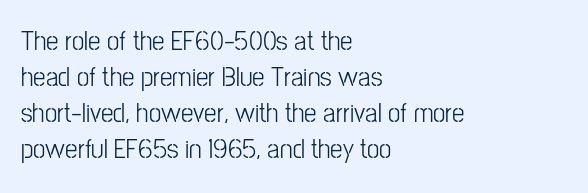
Q: Is the text bold? A: No.
Q: Is the text italic (slanted)? A: No, it is upright.
Q: Is the typeface a serif or a sans-serif typeface? A: Sans-serif.
Q: Is the text underlined? A: No.
Q: How is the paragraph aligned? A: Left-aligned.
Q: Is the spacing between letters normal or unusually wide? A: Normal.
Q: Is the spacing between lines tight, normal or loose? A: Normal.
Q: Width (condensed, normal, or wide)? A: Condensed.
Q: Stroke contrast? A: Low.
Q: x-height? A: Medium.
Q: Monospaced? A: No.
